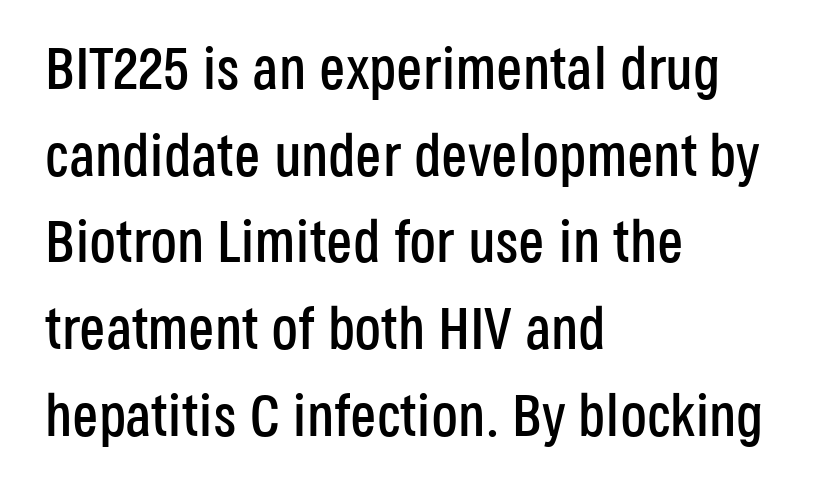
Q: Is the text italic (slanted)? A: No, it is upright.
Q: Is the typeface a serif or a sans-serif typeface? A: Sans-serif.
Q: Is the text underlined? A: No.
Q: How is the paragraph aligned? A: Left-aligned.
Q: Is the spacing between letters normal or unusually wide? A: Normal.
Q: Is the spacing between lines tight, normal or loose? A: Normal.
Q: Width (condensed, normal, or wide)? A: Condensed.
Q: Stroke contrast? A: Low.
Q: x-height? A: Large.
Q: Monospaced? A: No.
